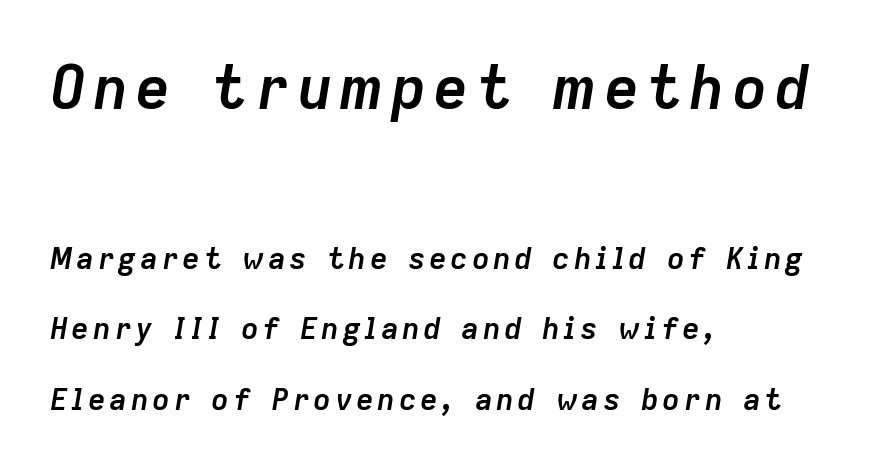
The image shows 60 px semibold type, italic (leaning right); set left-aligned, loose line spacing (2.35x), not underlined; the first (top) block is 2.0x larger; low stroke contrast and a medium x-height.
